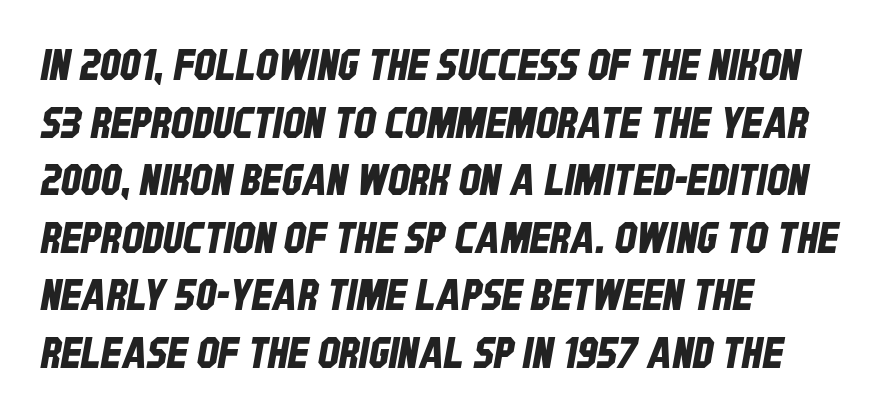
The image shows 43 px condensed sans-serif type; set left-aligned, normal line spacing (1.34x), normal letter spacing, not underlined; low stroke contrast and a large x-height.
